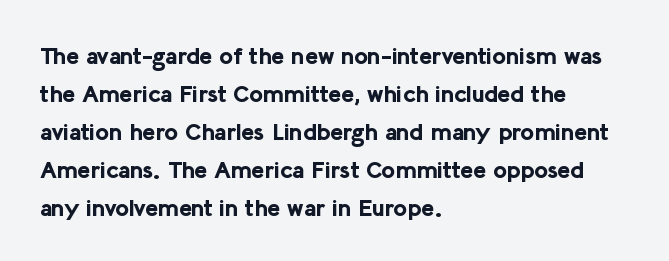
The image shows 24 px bold type, upright; set left-aligned, normal line spacing (1.58x), normal letter spacing, not underlined.
